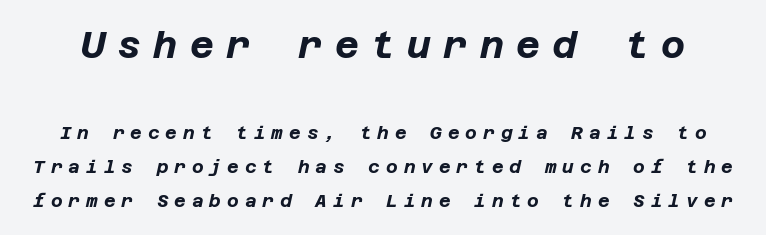
The image shows 37 px bold type, italic (leaning right); set line spacing 1.88x, unusually wide letter spacing (+0.33 em), not underlined; the first (top) block is 2.06x larger; low stroke contrast and a large x-height.
